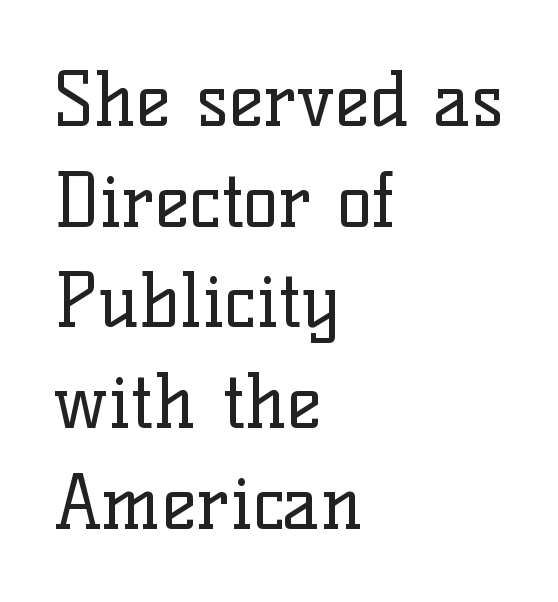
Proportional: the letters do not fall into vertical columns. Unbolded letterforms with no extra heft. Honestly, there is no underline to notice here at all. Nothing unusual about the tracking: characters are spaced as the font intends. This rendering uses left alignment, leaving the right contour irregular.
